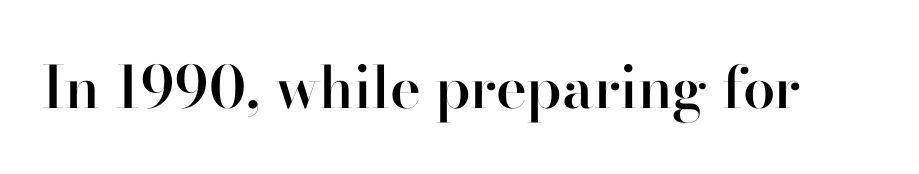
Q: Is the text bold? A: Semi-bold.
Q: Is the text italic (slanted)? A: No, it is upright.
Q: Is the typeface a serif or a sans-serif typeface? A: Sans-serif.
Q: Is the text underlined? A: No.
Q: Is the spacing between letters normal or unusually wide? A: Normal.
Q: Width (condensed, normal, or wide)? A: Normal.
Q: Stroke contrast? A: High.
Q: x-height? A: Small.
Q: Monospaced? A: No.
